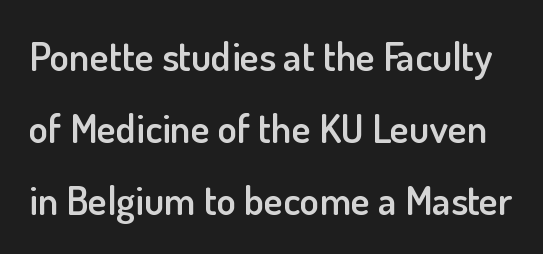
{"serif": "no", "italic": "no", "bold": "semi", "weight": "semibold", "width": "normal", "stroke_contrast": "low", "x_height": "small", "monospaced": "no", "underline": "no", "line_spacing_ratio": 1.8, "letter_spacing": "normal", "letter_spacing_em": 0.0, "glyph_px": 40}
